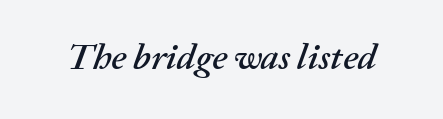
The image shows 36 px text type, italic (leaning right); set normal letter spacing, not underlined; medium stroke contrast and a medium x-height.
